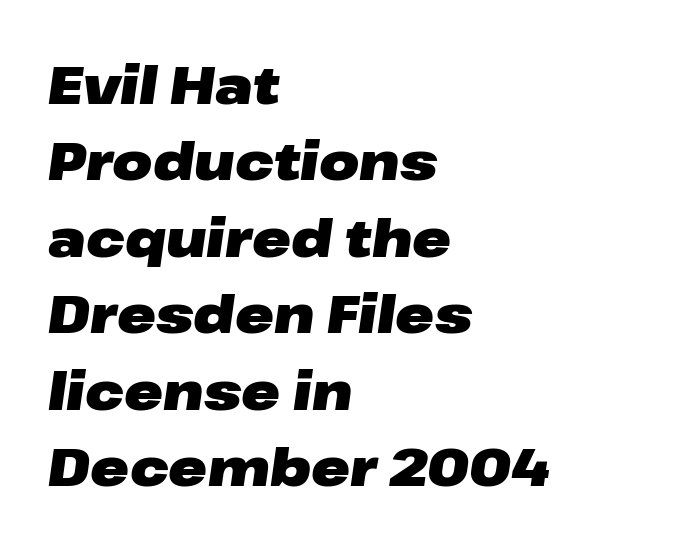
The image shows 52 px heavy, wide type, italic (leaning right); set left-aligned, normal line spacing (1.47x), normal letter spacing, not underlined; low stroke contrast and a medium x-height.
